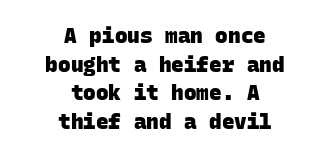
Q: Is the text bold? A: Yes.
Q: Is the text underlined? A: No.
Q: How is the paragraph aligned? A: Centered.
Q: Is the spacing between letters normal or unusually wide? A: Normal.
Q: Is the spacing between lines tight, normal or loose? A: Normal.
